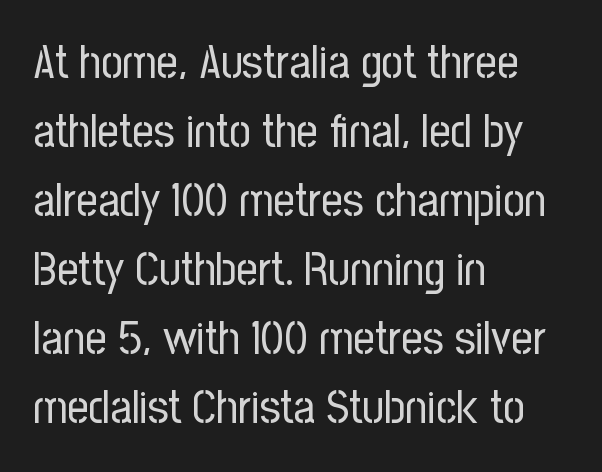
The image shows 47 px regular-weight, condensed sans-serif type, upright; set left-aligned, normal line spacing (1.47x), normal letter spacing, not underlined; low stroke contrast and a medium x-height.
